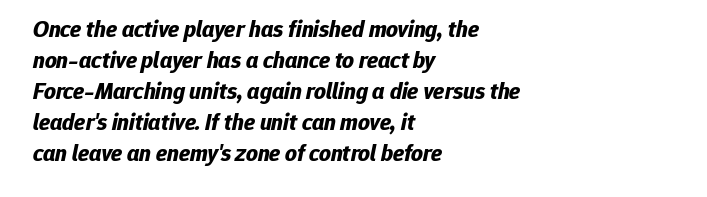
Q: Is the text bold? A: Yes.
Q: Is the text italic (slanted)? A: Yes, it leans right by about 12 degrees.
Q: Is the text underlined? A: No.
Q: How is the paragraph aligned? A: Left-aligned.
Q: Is the spacing between letters normal or unusually wide? A: Normal.
Q: Is the spacing between lines tight, normal or loose? A: Normal.
